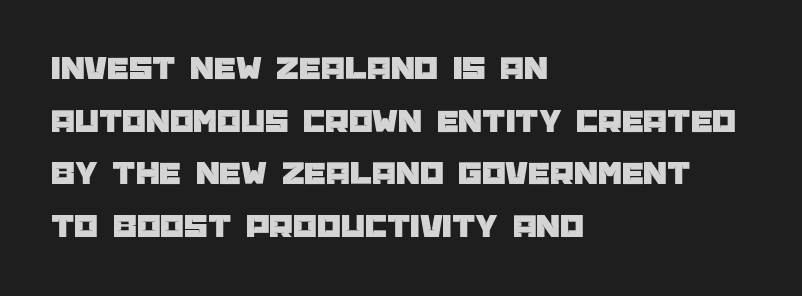
The image shows 34 px sans-serif type, upright; set left-aligned, normal line spacing (1.55x), normal letter spacing, not underlined; low stroke contrast and a large x-height.
